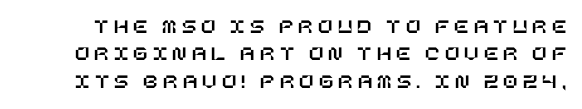
Q: Is the text italic (slanted)? A: No, it is upright.
Q: Is the text underlined? A: No.
Q: Is the spacing between letters normal or unusually wide? A: Unusually wide.
Q: Is the spacing between lines tight, normal or loose? A: Normal.
